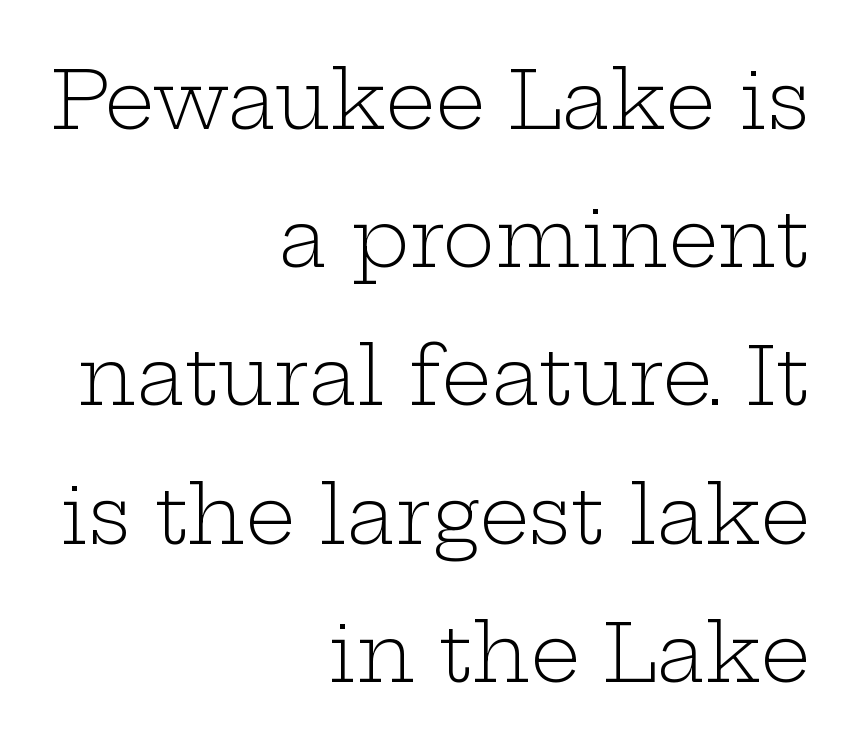
Q: Is the text bold? A: No.
Q: Is the text italic (slanted)? A: No, it is upright.
Q: Is the typeface a serif or a sans-serif typeface? A: Serif.
Q: Is the text underlined? A: No.
Q: How is the paragraph aligned? A: Right-aligned.
Q: Is the spacing between letters normal or unusually wide? A: Normal.
Q: Width (condensed, normal, or wide)? A: Wide.
Q: Stroke contrast? A: Low.
Q: x-height? A: Medium.
Q: Monospaced? A: No.
